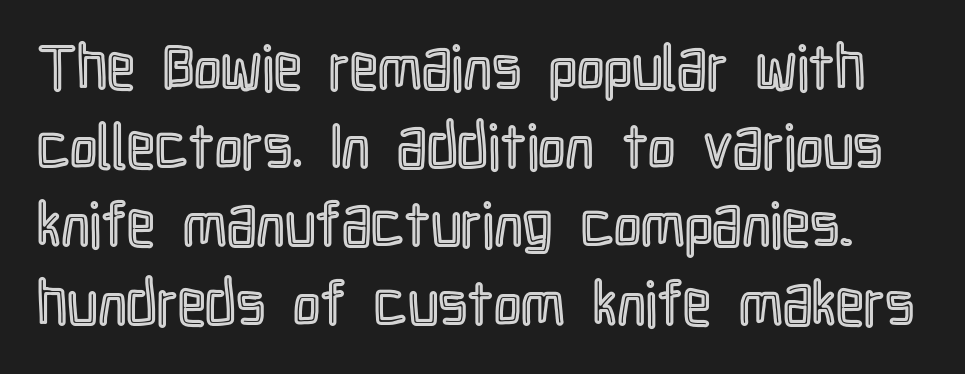
This is the regular roman posture of the typeface. Horizontal bands of white between lines are of average thickness. A typesetter would call this proportional, since set widths differ per character. What stands out about the letter spacing? Nothing — it is the standard amount.
